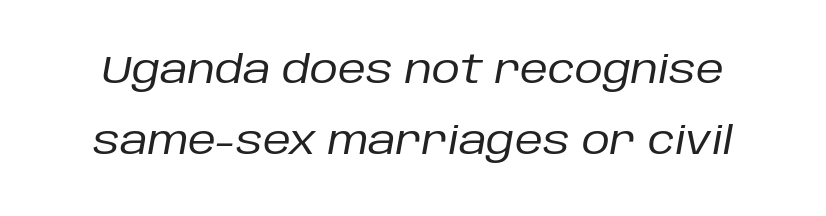
Q: Is the text bold? A: No.
Q: Is the text italic (slanted)? A: Yes, it leans right by about 10 degrees.
Q: Is the text underlined? A: No.
Q: Is the spacing between letters normal or unusually wide? A: Normal.
Q: Width (condensed, normal, or wide)? A: Normal.
Q: Stroke contrast? A: Low.
Q: x-height? A: Large.
Q: Monospaced? A: No.
